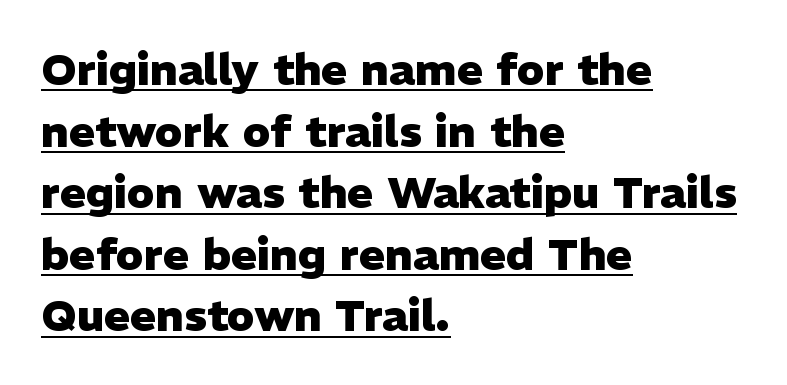
The image shows 44 px heavy sans-serif type, upright; set left-aligned, normal line spacing (1.4x), normal letter spacing, underlined; low stroke contrast and a medium x-height.
